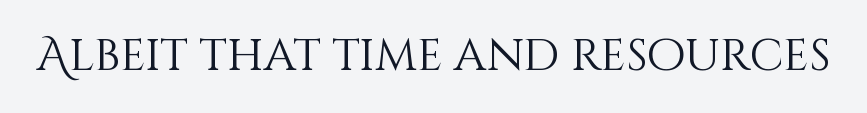
The image shows 45 px light type, upright; set normal letter spacing, not underlined; medium stroke contrast and a large x-height.
